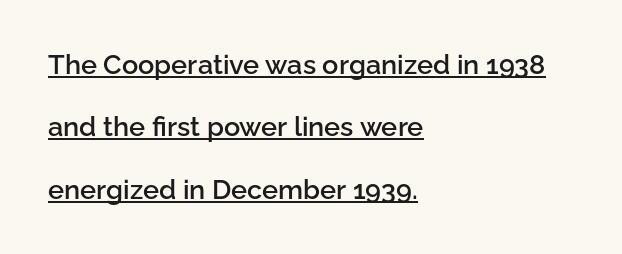
The image shows 27 px text type, upright; set left-aligned, loose line spacing (2.31x), normal letter spacing, underlined.
